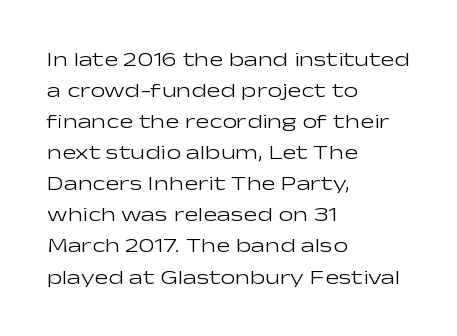
{"italic": "no", "bold": "no", "underline": "no", "align": "left", "line_spacing": "normal", "line_spacing_ratio": 1.48, "letter_spacing": "normal", "letter_spacing_em": 0.0, "glyph_px": 21}
